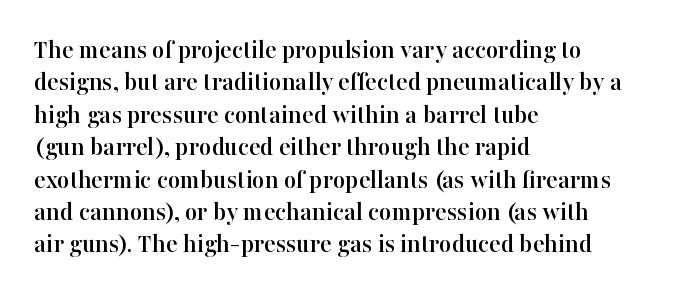
Q: Is the text italic (slanted)? A: No, it is upright.
Q: Is the text underlined? A: No.
Q: How is the paragraph aligned? A: Left-aligned.
Q: Is the spacing between letters normal or unusually wide? A: Normal.
